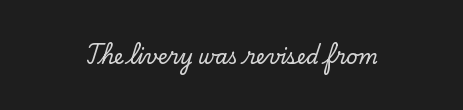
{"underline": "no", "align": "center", "letter_spacing": "normal", "letter_spacing_em": 0.0, "glyph_px": 20}
